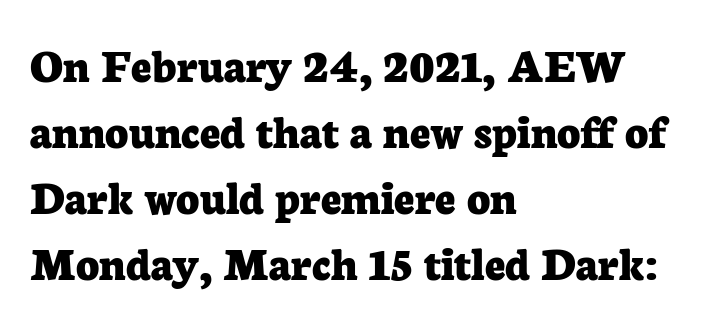
The image shows 50 px bold serif type, upright; set left-aligned, normal line spacing (1.32x), normal letter spacing, not underlined; low stroke contrast and a medium x-height.
